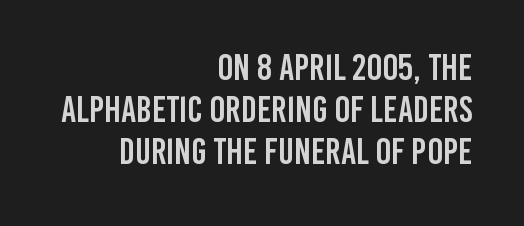
Q: Is the text italic (slanted)? A: No, it is upright.
Q: Is the typeface a serif or a sans-serif typeface? A: Sans-serif.
Q: Is the text underlined? A: No.
Q: How is the paragraph aligned? A: Right-aligned.
Q: Is the spacing between letters normal or unusually wide? A: Normal.
Q: Is the spacing between lines tight, normal or loose? A: Tight.
Q: Width (condensed, normal, or wide)? A: Condensed.
Q: Stroke contrast? A: Low.
Q: x-height? A: Large.
Q: Monospaced? A: No.
